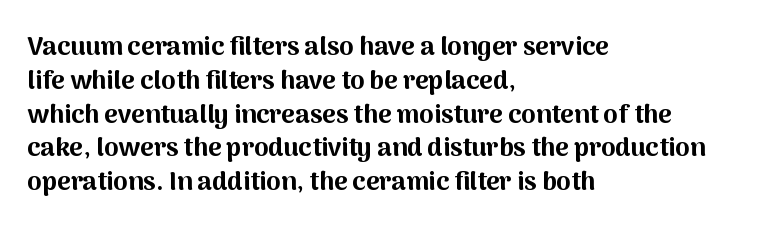
{"italic": "no", "bold": "yes", "underline": "no", "align": "left", "line_spacing": "normal", "line_spacing_ratio": 1.3, "letter_spacing": "normal", "letter_spacing_em": 0.0, "glyph_px": 26}
